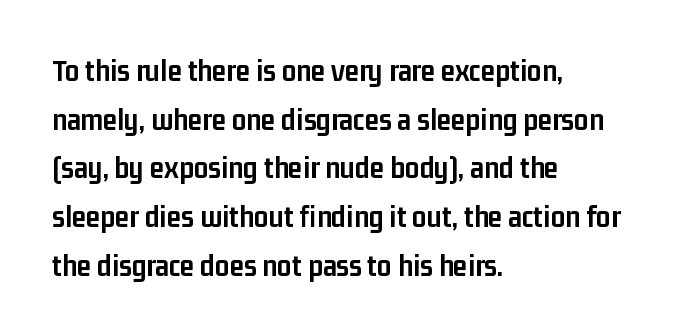
{"serif": "no", "italic": "no", "bold": "yes", "weight": "semibold", "width": "condensed", "stroke_contrast": "low", "x_height": "medium", "monospaced": "no", "underline": "no", "align": "left", "line_spacing": "normal", "line_spacing_ratio": 1.52, "letter_spacing": "normal", "letter_spacing_em": 0.0, "glyph_px": 32}
